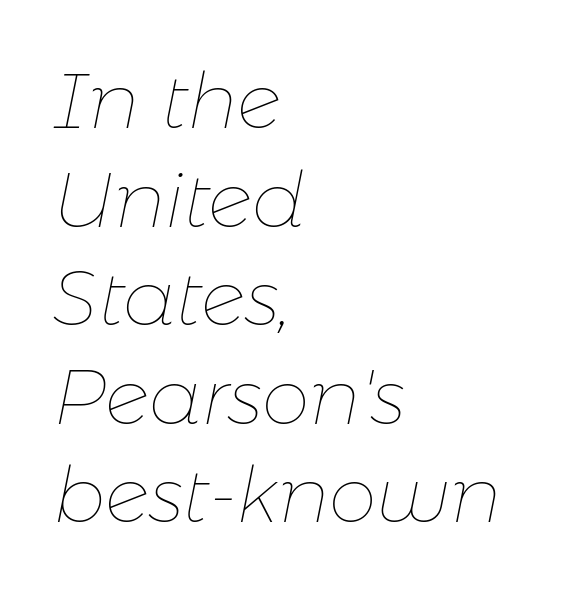
{"italic": "yes", "lean": "right", "slant_degrees": 11, "bold": "no", "weight": "thin", "width": "normal", "stroke_contrast": "low", "x_height": "medium", "monospaced": "no", "underline": "no", "align": "left", "line_spacing": "normal", "line_spacing_ratio": 1.28, "letter_spacing": "normal", "letter_spacing_em": 0.0, "glyph_px": 77}
